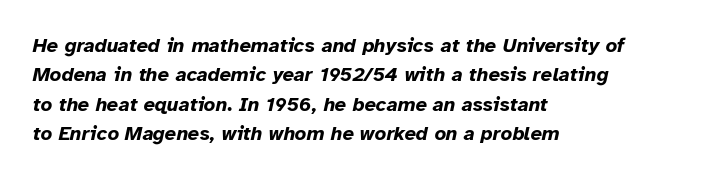
{"italic": "yes", "lean": "right", "slant_degrees": 12, "bold": "yes", "underline": "no", "align": "left", "line_spacing": "normal", "line_spacing_ratio": 1.47, "letter_spacing": "normal", "letter_spacing_em": 0.0, "glyph_px": 20}
